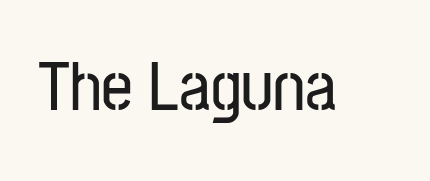
The lettering stays uniformly vertical, giving the passage a roman look. Characters follow at the spacing the type designer built in. Check the space under the baseline: it is left empty. These lines are rendered in a variable-pitch font.
